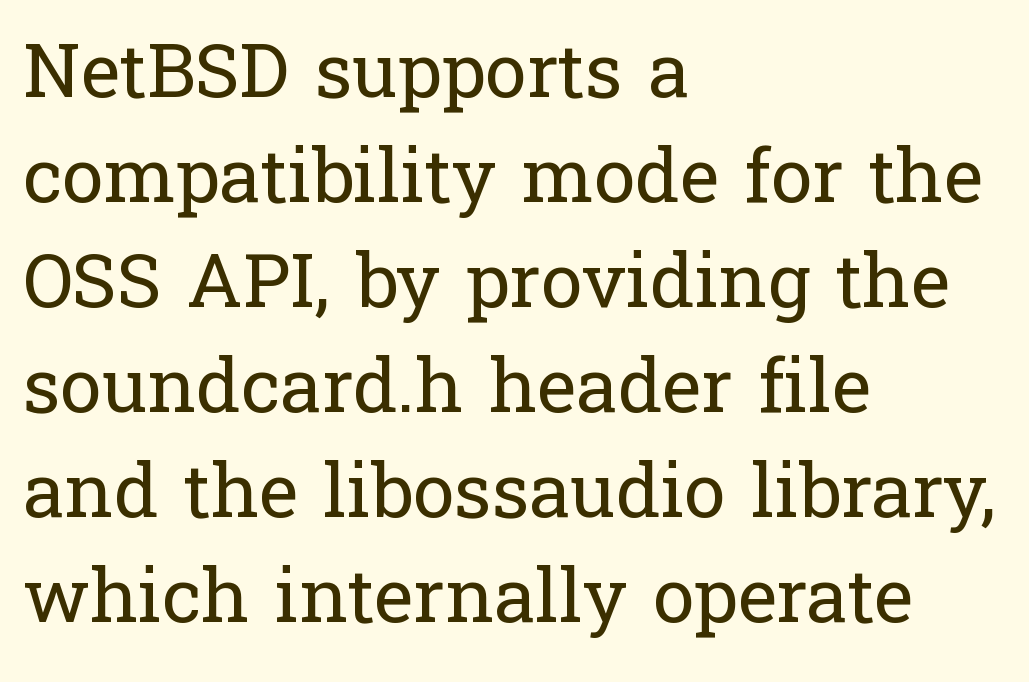
Letterform terminals end in serifs throughout the passage. The face used here is proportionally spaced, like ordinary book or web type. Here the glyphs are tracked normally, forming tight word shapes. Weight class: somewhere from thin through regular. Beneath every word, the page is bare. Leading: standard.
